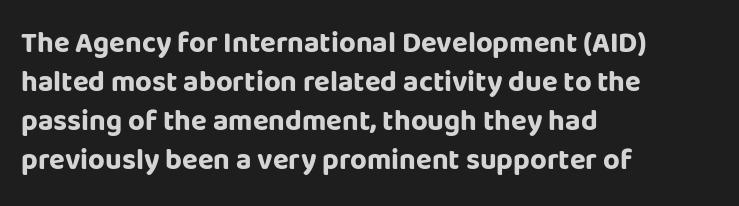
Q: Is the text bold? A: Yes.
Q: Is the text italic (slanted)? A: No, it is upright.
Q: Is the typeface a serif or a sans-serif typeface? A: Sans-serif.
Q: Is the text underlined? A: No.
Q: How is the paragraph aligned? A: Left-aligned.
Q: Is the spacing between letters normal or unusually wide? A: Normal.
Q: Is the spacing between lines tight, normal or loose? A: Normal.
Q: Width (condensed, normal, or wide)? A: Normal.
Q: Stroke contrast? A: Low.
Q: x-height? A: Large.
Q: Monospaced? A: No.
